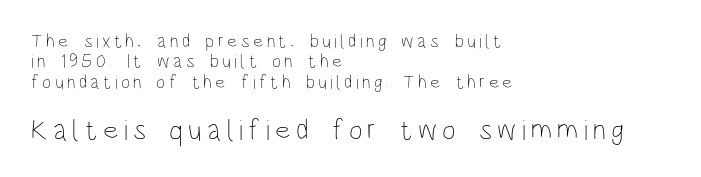
Honestly, there is no underline to notice here at all. One-word summary of the alignment: left. Scale increases going downward across the two blocks. Honestly, the rows look squashed on top of each other. Is the type heavy? It reads as light-to-regular instead.
